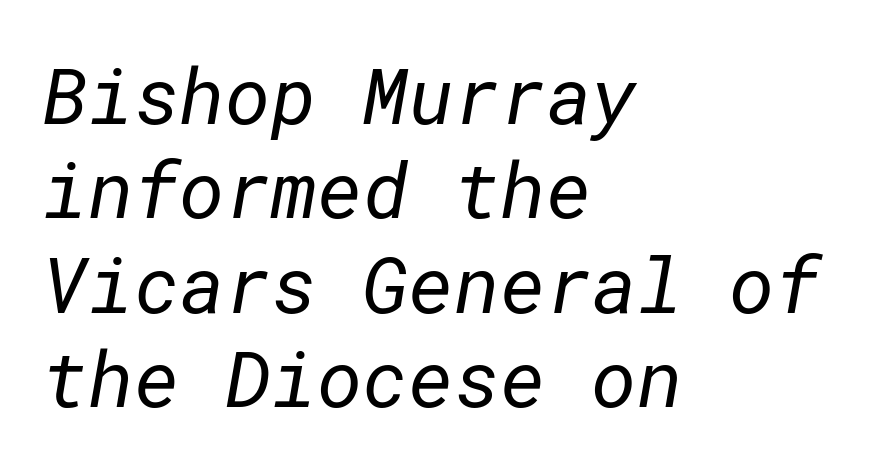
Unbolded letterforms with no extra heft. Does the type have serifs? No, each stem ends abruptly. The passage is arranged the way most books set body copy — flush left. Underline: absent. These lines keep a tight, regular rhythm from letter to letter.
